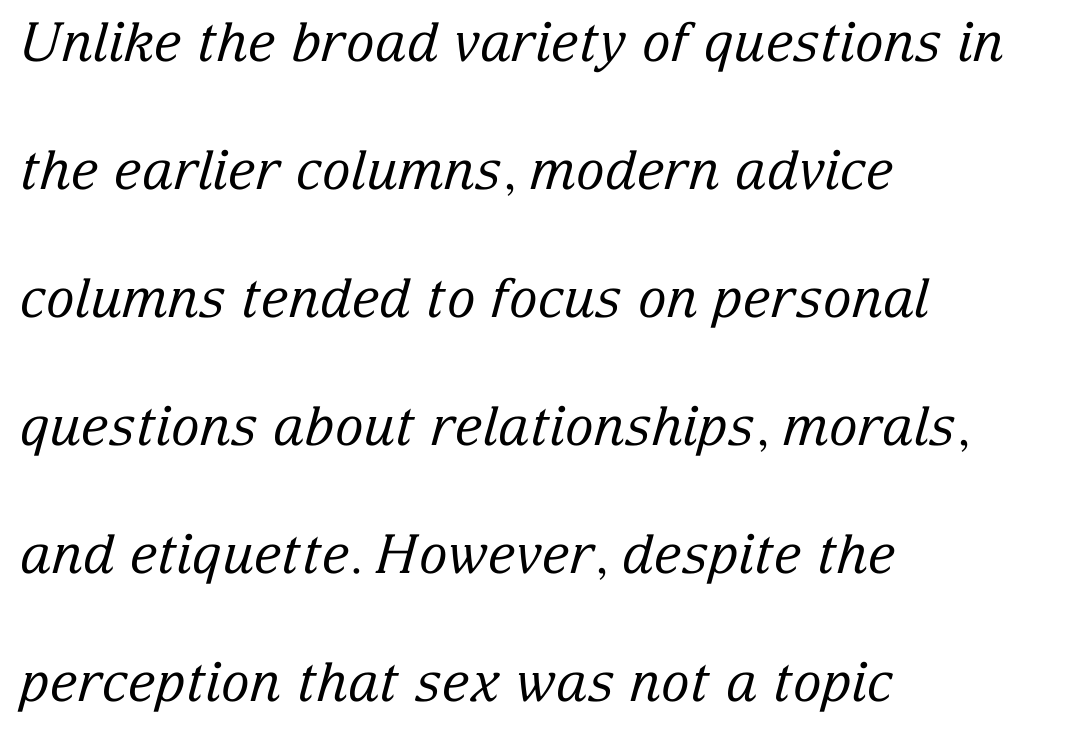
Q: Is the text bold? A: No.
Q: Is the text italic (slanted)? A: Yes, it leans right by about 15 degrees.
Q: Is the typeface a serif or a sans-serif typeface? A: Serif.
Q: Is the text underlined? A: No.
Q: How is the paragraph aligned? A: Left-aligned.
Q: Is the spacing between letters normal or unusually wide? A: Normal.
Q: Is the spacing between lines tight, normal or loose? A: Loose.
Q: Width (condensed, normal, or wide)? A: Normal.
Q: Stroke contrast? A: Low.
Q: x-height? A: Medium.
Q: Monospaced? A: No.
